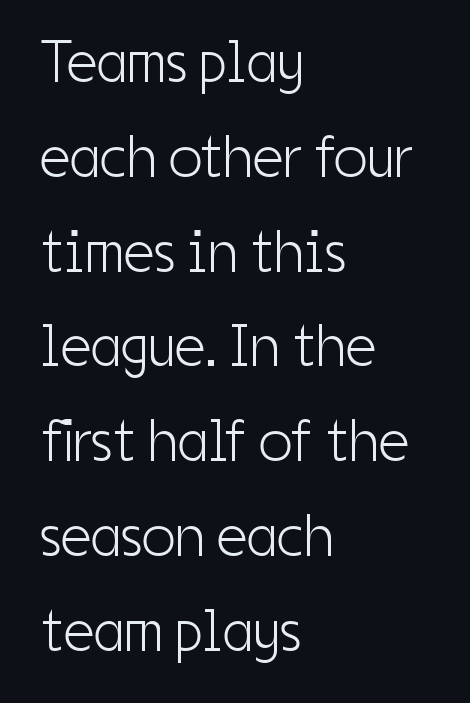
Compared with a typical body face, this is equally light or lighter still. Is this a fixed-width face? No — the glyphs have proportional, varying widths. Is this a sans? Yes — the strokes have no serifs. Visually the block forms a straight wall on the left and a jagged coastline on the right.
